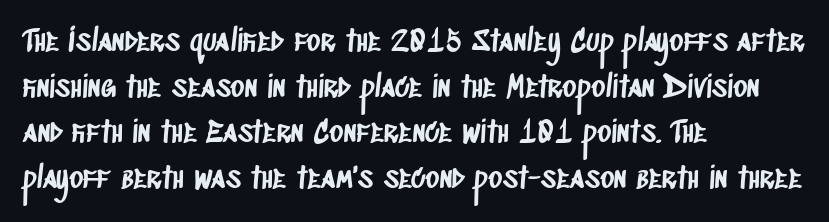
A bare baseline throughout the passage. Left-aligned paragraph, ragged on the right. The face used here is a sans, in the tradition of grotesques and geometrics. These lines keep a tight, regular rhythm from letter to letter. Here the designer chose a conventional face with non-uniform glyph widths. Vertically, the passage feels balanced, rows spaced as you'd expect.
